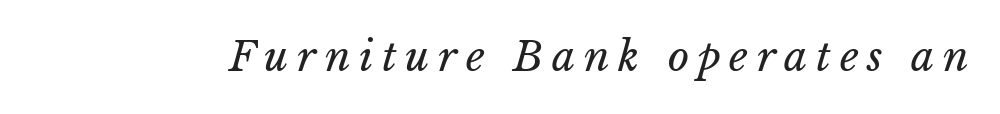
Ink coverage per letter is moderate at most. Does extra space separate the letters? Yes, quite a lot of it. The passage shown is not underscored anywhere. Every character sits at an angle, as italics do. Note the varied advance widths — an 'i' is clearly narrower than an 'm'.
